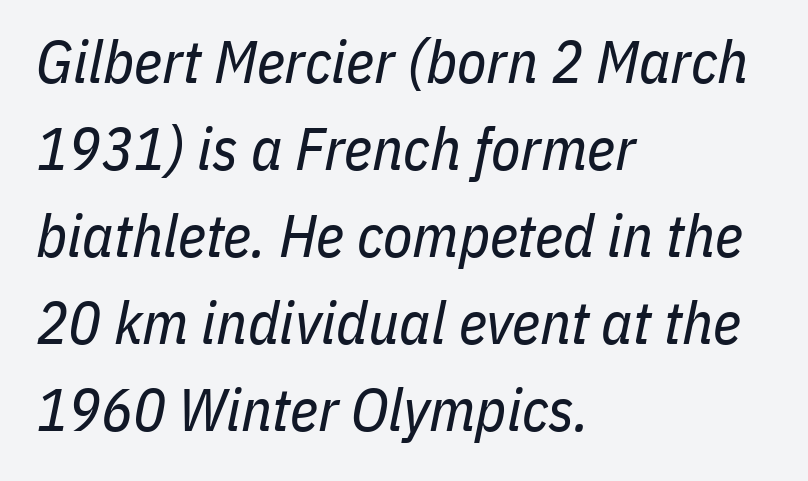
{"italic": "yes", "lean": "right", "slant_degrees": 11, "bold": "no", "weight": "regular", "width": "condensed", "stroke_contrast": "low", "x_height": "medium", "monospaced": "no", "underline": "no", "align": "left", "line_spacing": "normal", "line_spacing_ratio": 1.45, "letter_spacing": "normal", "letter_spacing_em": 0.0, "glyph_px": 60}
